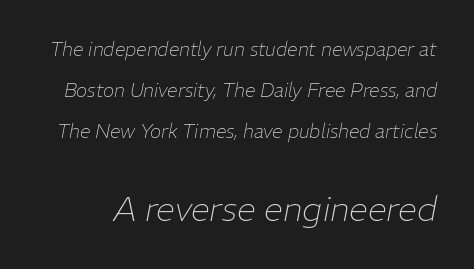
Q: Is the text bold? A: No.
Q: Is the text italic (slanted)? A: Yes, it leans right by about 11 degrees.
Q: Is the text underlined? A: No.
Q: Is the spacing between letters normal or unusually wide? A: Normal.
Q: Is the spacing between lines tight, normal or loose? A: Loose.
Q: Which block of text is set in a larger size, the first (top) or the second (bottom)? A: The second (bottom) one.
Q: Width (condensed, normal, or wide)? A: Normal.
Q: Stroke contrast? A: Low.
Q: x-height? A: Medium.
Q: Monospaced? A: No.
